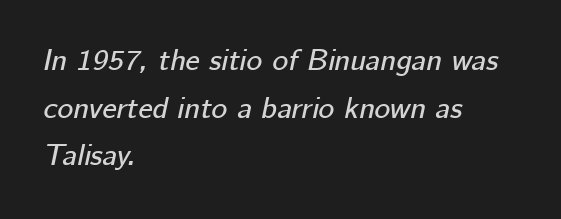
The image shows 30 px text type, italic (leaning right); set left-aligned, normal line spacing (1.59x), normal letter spacing, not underlined; low stroke contrast and a medium x-height.
